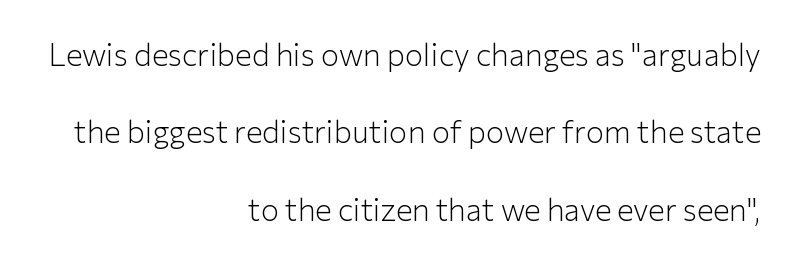
Q: Is the text bold? A: No.
Q: Is the text italic (slanted)? A: No, it is upright.
Q: Is the typeface a serif or a sans-serif typeface? A: Sans-serif.
Q: Is the text underlined? A: No.
Q: How is the paragraph aligned? A: Right-aligned.
Q: Is the spacing between letters normal or unusually wide? A: Normal.
Q: Is the spacing between lines tight, normal or loose? A: Loose.
Q: Width (condensed, normal, or wide)? A: Normal.
Q: Stroke contrast? A: Low.
Q: x-height? A: Medium.
Q: Monospaced? A: No.
